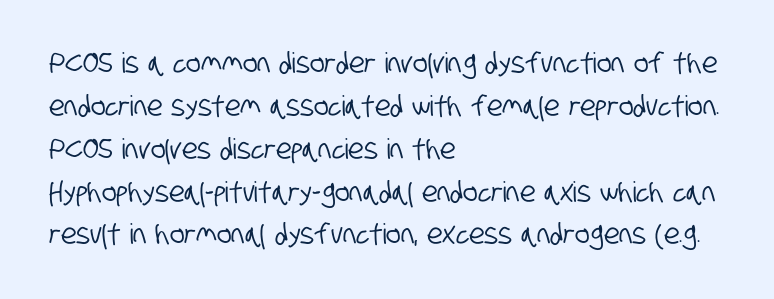
Q: Is the typeface a serif or a sans-serif typeface? A: Sans-serif.
Q: Is the text underlined? A: No.
Q: How is the paragraph aligned? A: Left-aligned.
Q: Is the spacing between letters normal or unusually wide? A: Normal.
Q: Is the spacing between lines tight, normal or loose? A: Normal.
Q: Width (condensed, normal, or wide)? A: Condensed.
Q: Stroke contrast? A: Low.
Q: x-height? A: Large.
Q: Monospaced? A: No.
